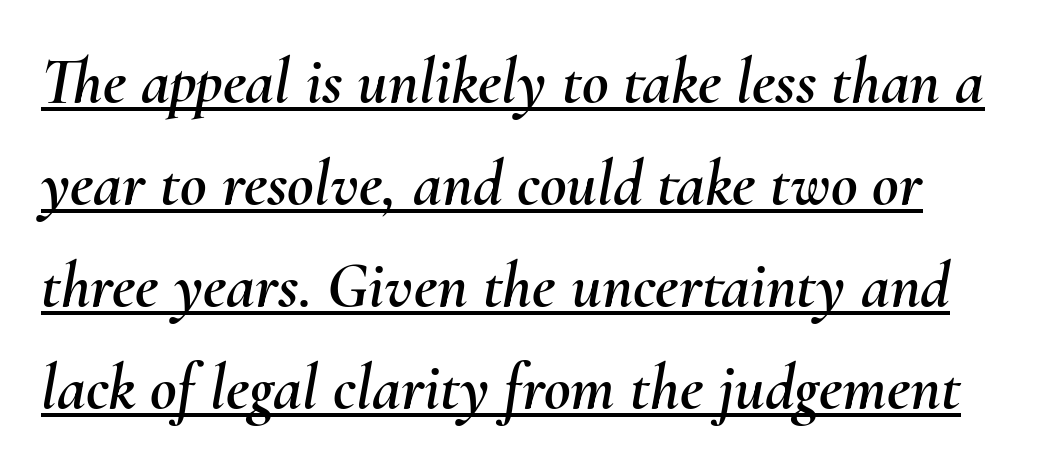
The image shows 65 px text type, italic (leaning right); set normal line spacing (1.57x), normal letter spacing, underlined; medium stroke contrast and a small x-height.
